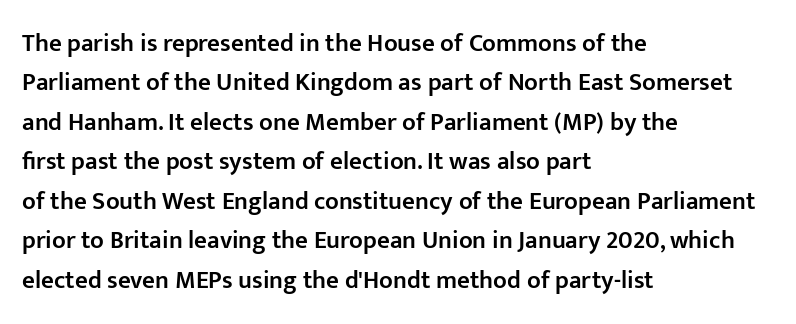
Q: Is the text bold? A: Semi-bold.
Q: Is the text italic (slanted)? A: No, it is upright.
Q: Is the text underlined? A: No.
Q: How is the paragraph aligned? A: Left-aligned.
Q: Is the spacing between letters normal or unusually wide? A: Normal.
Q: Is the spacing between lines tight, normal or loose? A: Normal.
